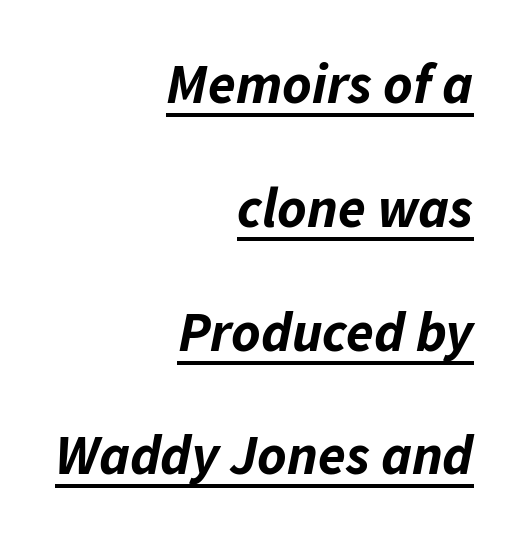
The image shows 56 px bold type, italic (leaning right); set right-aligned, loose line spacing (2.21x), normal letter spacing, underlined; low stroke contrast and a medium x-height.
